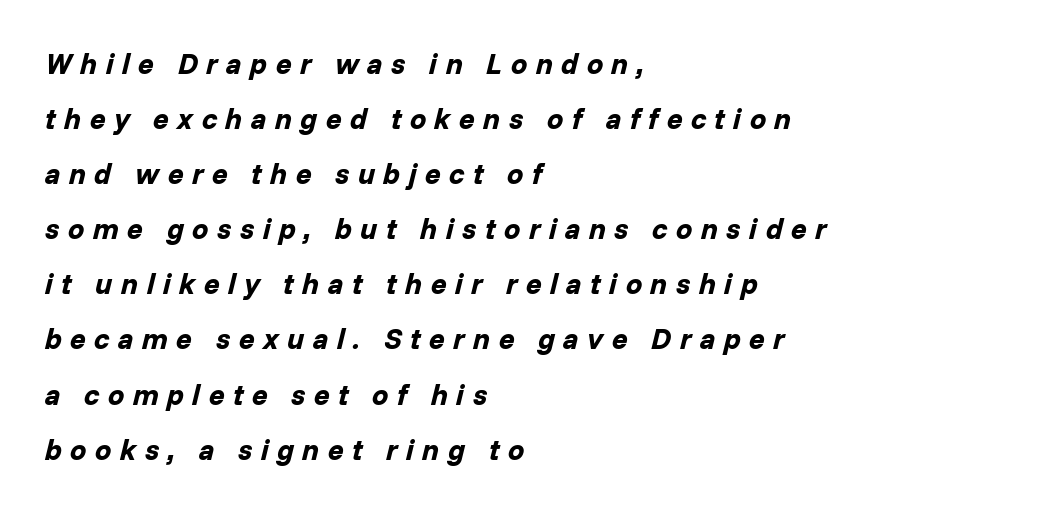
This sample uses an oblique cut, with every glyph tilted off the vertical. The ragged edge is on the right, which tells us the setting is flush left. Someone cranked the tracking dial way up on this one. Typographic density is high because the face is bold. These lines are rendered in a variable-pitch font. Vertical spacing — loose.
